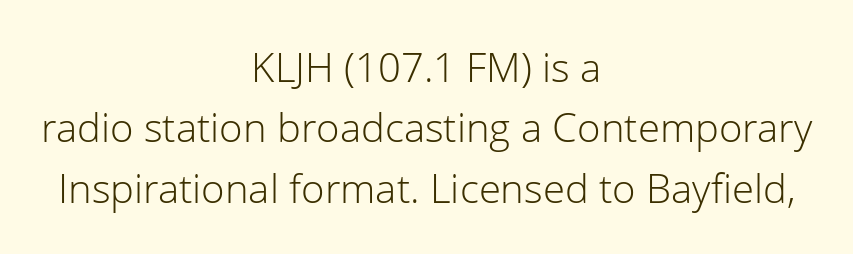
You can tell from the bare stems that sans-serif type was used. Vertical strokes here are truly vertical. Weight: regular or lighter. Proportional: the letters do not fall into vertical columns. Nobody touched the tracking dial on this one.
